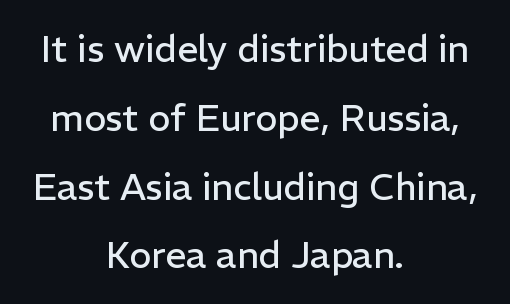
{"serif": "no", "italic": "no", "bold": "no", "weight": "regular", "width": "normal", "stroke_contrast": "low", "x_height": "medium", "monospaced": "no", "underline": "no", "align": "center", "line_spacing_ratio": 1.86, "letter_spacing": "normal", "letter_spacing_em": 0.0, "glyph_px": 37}
